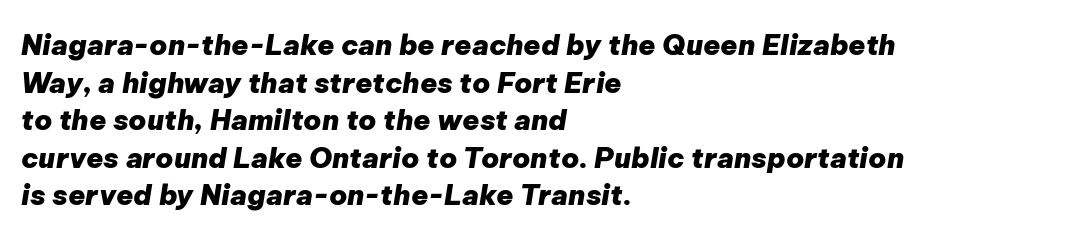
{"italic": "yes", "lean": "right", "slant_degrees": 9, "bold": "yes", "weight": "heavy", "width": "normal", "stroke_contrast": "low", "x_height": "medium", "monospaced": "no", "underline": "no", "align": "left", "line_spacing": "normal", "line_spacing_ratio": 1.34, "letter_spacing": "normal", "letter_spacing_em": 0.0, "glyph_px": 28}
